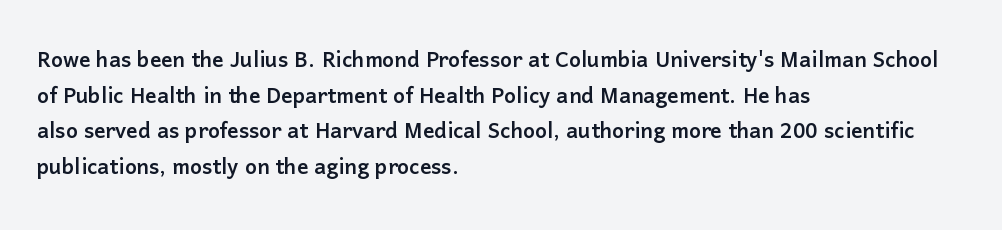
{"serif": "no", "italic": "no", "width": "normal", "stroke_contrast": "low", "x_height": "medium", "monospaced": "no", "underline": "no", "align": "left", "line_spacing": "normal", "line_spacing_ratio": 1.27, "letter_spacing": "normal", "letter_spacing_em": 0.0, "glyph_px": 28}
